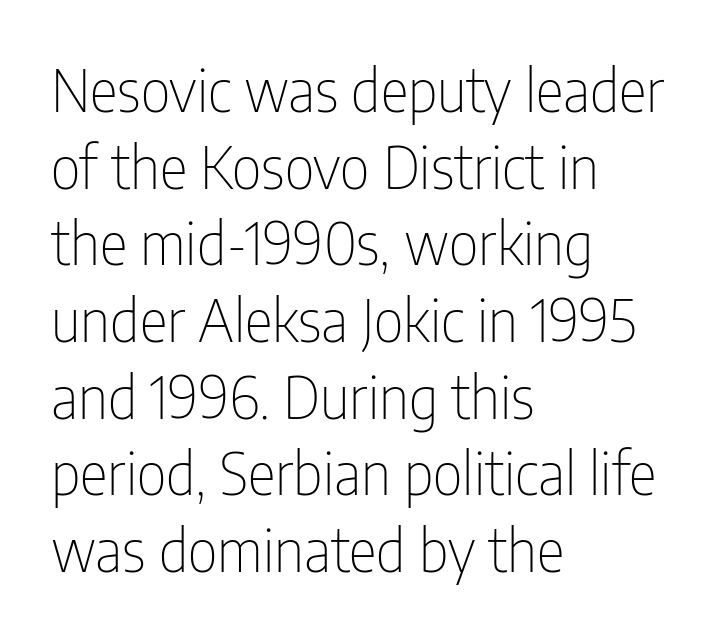
The image shows 59 px thin, condensed sans-serif type, upright; set left-aligned, normal line spacing (1.3x), normal letter spacing, not underlined; low stroke contrast and a medium x-height.
